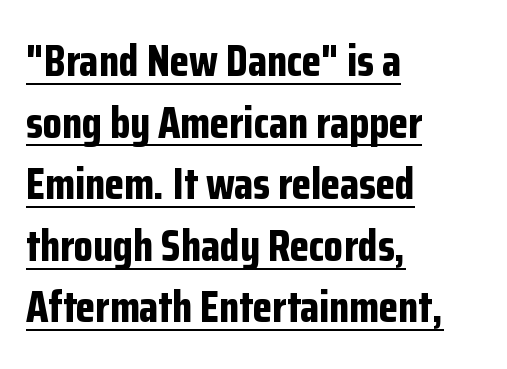
{"serif": "no", "italic": "no", "bold": "yes", "weight": "bold", "width": "condensed", "stroke_contrast": "low", "x_height": "medium", "monospaced": "no", "underline": "yes", "align": "left", "line_spacing": "normal", "line_spacing_ratio": 1.4, "letter_spacing": "normal", "letter_spacing_em": 0.0, "glyph_px": 44}
